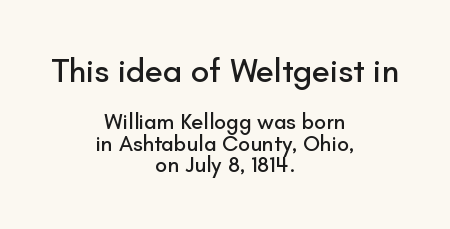
The image shows 33 px sans-serif type, upright; set centered, tight line spacing (0.97x), normal letter spacing, not underlined; the first (top) block is 1.5x larger; low stroke contrast and a small x-height.
